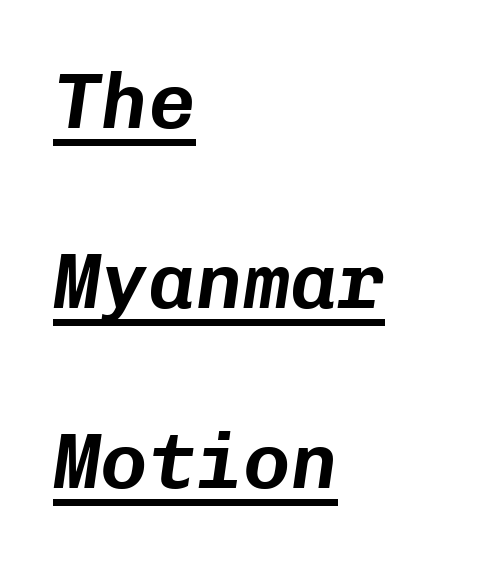
The image shows 79 px text type, italic (leaning right), monospaced; set left-aligned, loose line spacing (2.28x), normal letter spacing, underlined; low stroke contrast and a medium x-height.
